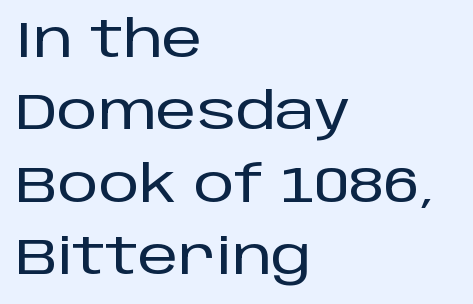
{"serif": "no", "italic": "no", "width": "normal", "stroke_contrast": "low", "x_height": "large", "monospaced": "no", "underline": "no", "align": "left", "line_spacing": "normal", "line_spacing_ratio": 1.42, "letter_spacing": "normal", "letter_spacing_em": 0.0, "glyph_px": 51}
